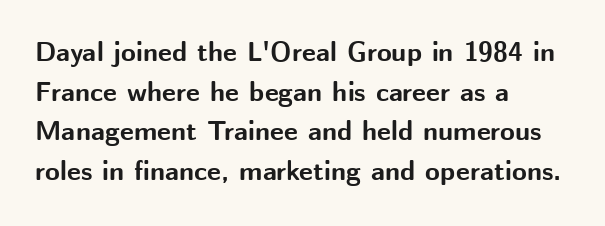
{"italic": "no", "bold": "yes", "underline": "no", "align": "left", "line_spacing": "normal", "line_spacing_ratio": 1.47, "letter_spacing": "normal", "letter_spacing_em": 0.0, "glyph_px": 27}
